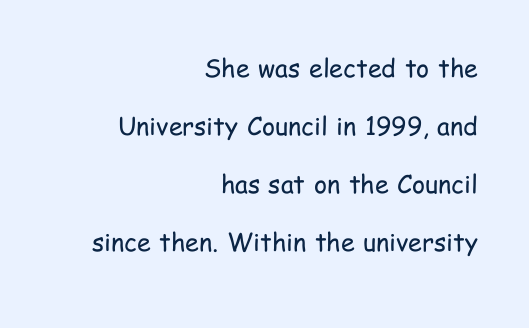
The line-height multiplier appears high, well above default. Letter spacing: default. The font's upright variant was chosen for this text. The glyphs are unaccompanied by any horizontal stroke below them.
